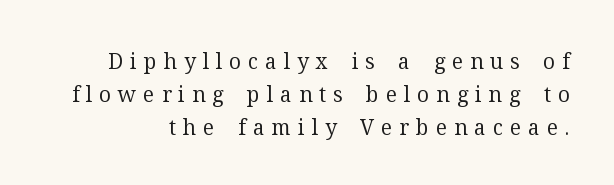
Q: Is the text bold? A: No.
Q: Is the text italic (slanted)? A: No, it is upright.
Q: Is the text underlined? A: No.
Q: Is the spacing between letters normal or unusually wide? A: Unusually wide.
Q: Is the spacing between lines tight, normal or loose? A: Normal.
